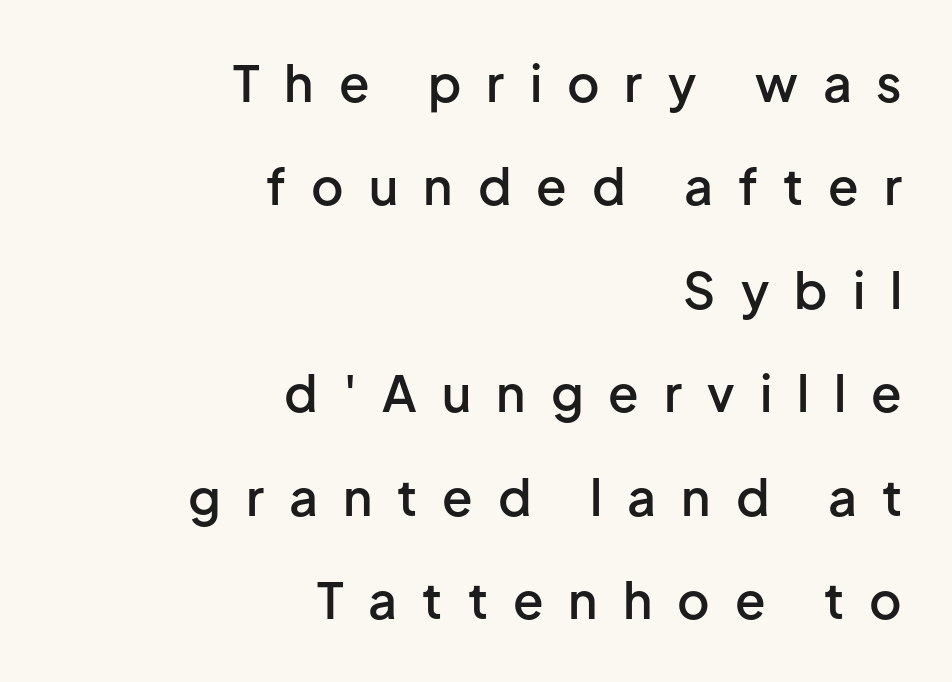
Q: Is the text bold? A: Semi-bold.
Q: Is the text italic (slanted)? A: No, it is upright.
Q: Is the typeface a serif or a sans-serif typeface? A: Sans-serif.
Q: Is the text underlined? A: No.
Q: How is the paragraph aligned? A: Right-aligned.
Q: Is the spacing between letters normal or unusually wide? A: Unusually wide.
Q: Is the spacing between lines tight, normal or loose? A: Loose.
Q: Width (condensed, normal, or wide)? A: Normal.
Q: Stroke contrast? A: Low.
Q: x-height? A: Medium.
Q: Monospaced? A: No.
